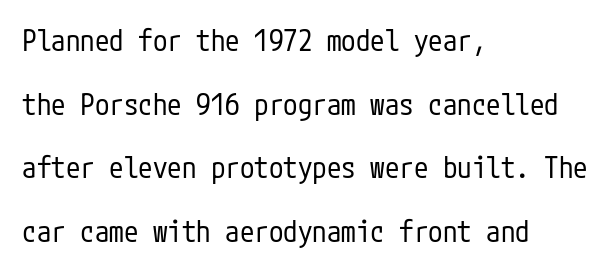
Q: Is the text bold? A: No.
Q: Is the text italic (slanted)? A: No, it is upright.
Q: Is the typeface a serif or a sans-serif typeface? A: Sans-serif.
Q: Is the text underlined? A: No.
Q: How is the paragraph aligned? A: Left-aligned.
Q: Is the spacing between letters normal or unusually wide? A: Normal.
Q: Is the spacing between lines tight, normal or loose? A: Loose.
Q: Width (condensed, normal, or wide)? A: Condensed.
Q: Stroke contrast? A: Low.
Q: x-height? A: Medium.
